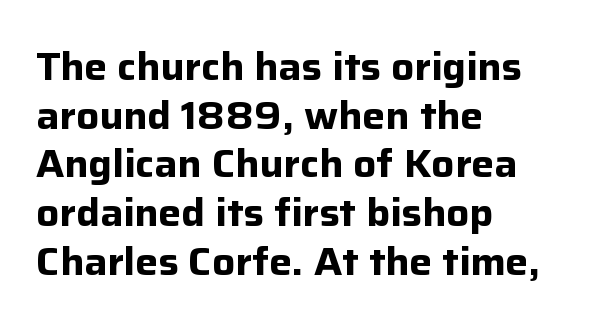
Q: Is the text bold? A: Yes.
Q: Is the text italic (slanted)? A: No, it is upright.
Q: Is the typeface a serif or a sans-serif typeface? A: Sans-serif.
Q: Is the text underlined? A: No.
Q: How is the paragraph aligned? A: Left-aligned.
Q: Is the spacing between letters normal or unusually wide? A: Normal.
Q: Is the spacing between lines tight, normal or loose? A: Normal.
Q: Width (condensed, normal, or wide)? A: Normal.
Q: Stroke contrast? A: Low.
Q: x-height? A: Medium.
Q: Monospaced? A: No.
